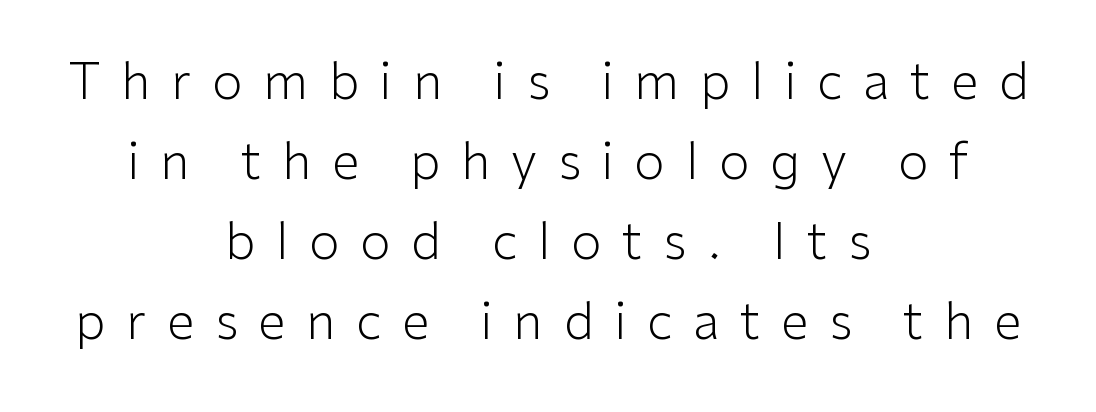
Q: Is the text bold? A: No.
Q: Is the text italic (slanted)? A: No, it is upright.
Q: Is the typeface a serif or a sans-serif typeface? A: Sans-serif.
Q: Is the text underlined? A: No.
Q: How is the paragraph aligned? A: Centered.
Q: Is the spacing between letters normal or unusually wide? A: Unusually wide.
Q: Is the spacing between lines tight, normal or loose? A: Normal.
Q: Width (condensed, normal, or wide)? A: Normal.
Q: Stroke contrast? A: Low.
Q: x-height? A: Medium.
Q: Monospaced? A: No.
